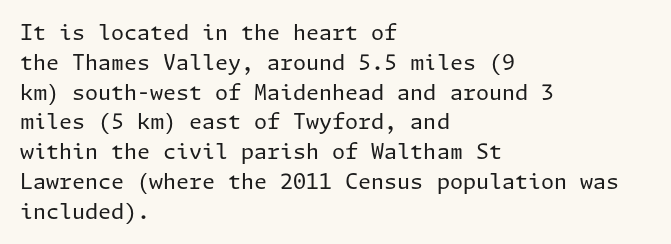
{"italic": "no", "bold": "no", "underline": "no", "align": "left", "line_spacing": "normal", "line_spacing_ratio": 1.42, "letter_spacing": "normal", "letter_spacing_em": 0.0, "glyph_px": 21}
